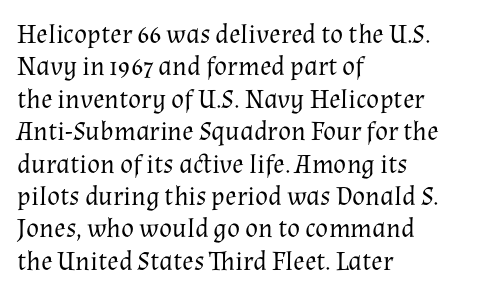
The font is comparable to plain body text, perhaps lighter. Line starts are locked; line ends wander. Nothing unusual about the tracking: characters are spaced as the font intends. The type sits square on the baseline with zero lean. Rule under the text: the space is simply empty.
